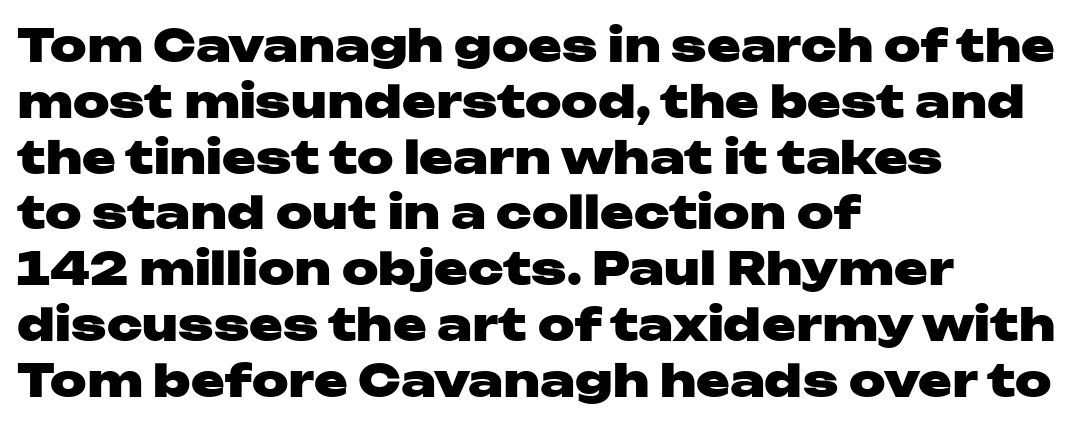
The image shows 45 px heavy, wide sans-serif type, upright; set left-aligned, line spacing 1.24x, normal letter spacing, not underlined; low stroke contrast and a medium x-height.
